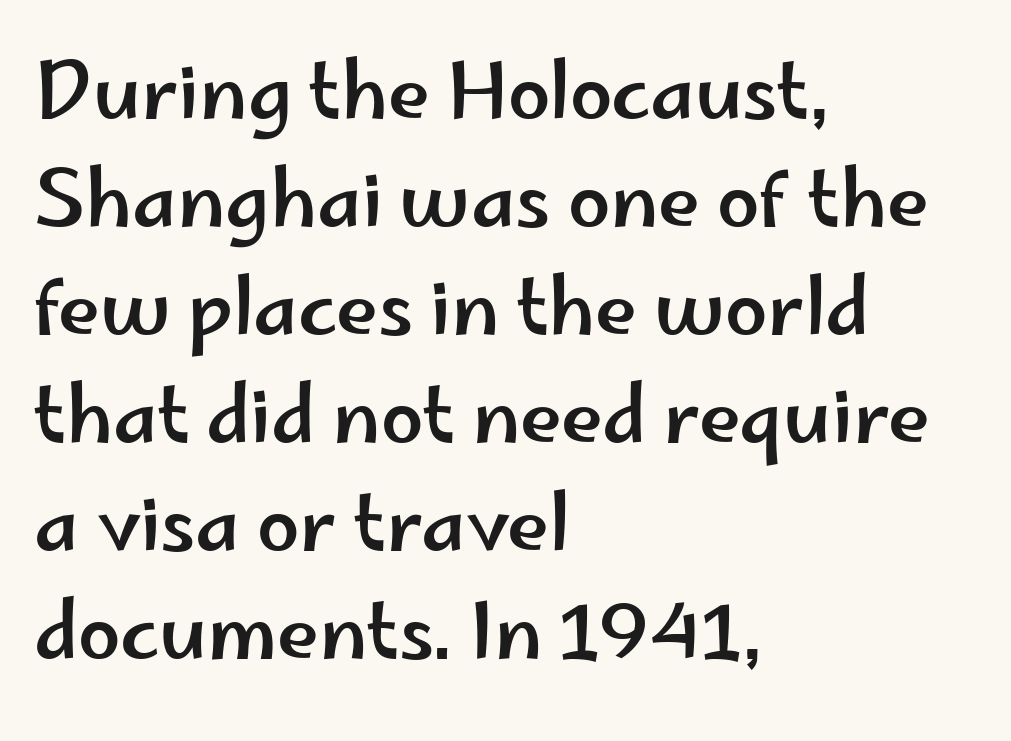
{"serif": "no", "italic": "no", "width": "wide", "stroke_contrast": "low", "x_height": "small", "monospaced": "no", "underline": "no", "align": "left", "line_spacing": "normal", "line_spacing_ratio": 1.42, "letter_spacing": "normal", "letter_spacing_em": 0.0, "glyph_px": 76}
